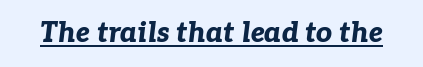
The image shows 28 px bold type, italic (leaning right); set normal letter spacing, underlined; low stroke contrast and a medium x-height.
